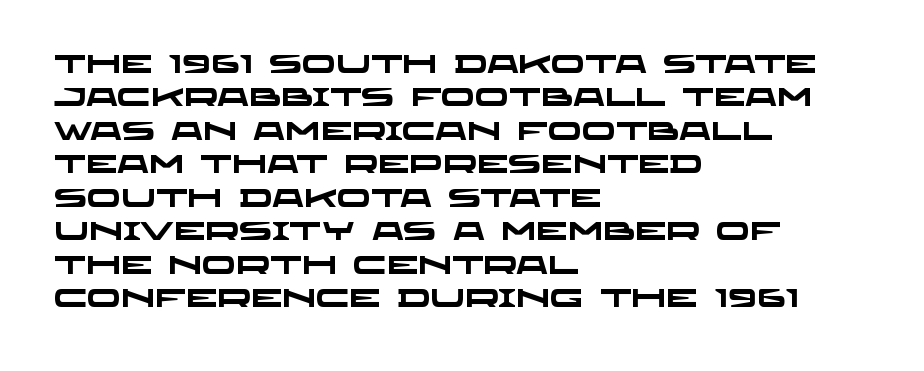
The image shows 25 px bold type; set left-aligned, normal line spacing (1.34x), normal letter spacing, not underlined.
